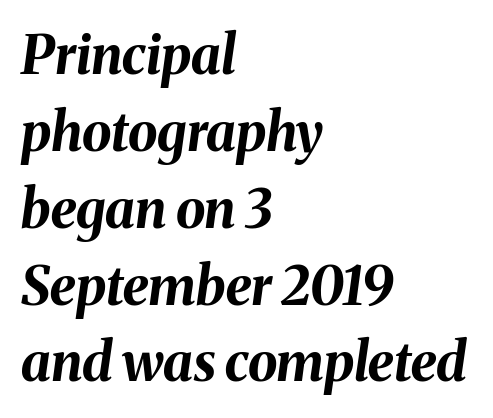
Q: Is the text bold? A: Yes.
Q: Is the text italic (slanted)? A: Yes, it leans right by about 8 degrees.
Q: Is the text underlined? A: No.
Q: How is the paragraph aligned? A: Left-aligned.
Q: Is the spacing between letters normal or unusually wide? A: Normal.
Q: Is the spacing between lines tight, normal or loose? A: Normal.
Q: Width (condensed, normal, or wide)? A: Normal.
Q: Stroke contrast? A: Medium.
Q: x-height? A: Medium.
Q: Monospaced? A: No.
